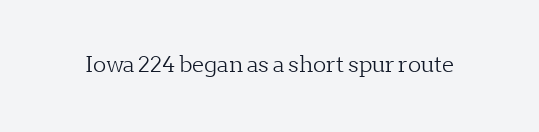
{"italic": "no", "bold": "no", "underline": "no", "letter_spacing": "normal", "letter_spacing_em": 0.0, "glyph_px": 22}
